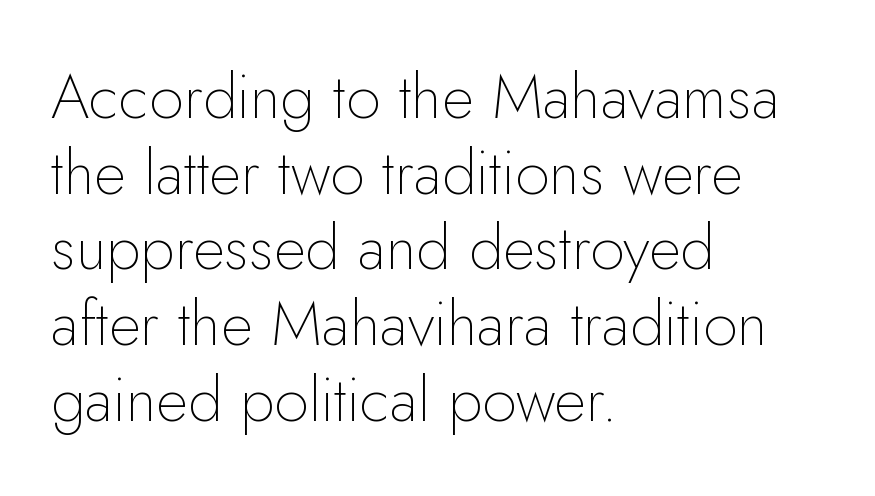
{"serif": "no", "italic": "no", "bold": "no", "weight": "thin", "width": "normal", "stroke_contrast": "low", "x_height": "small", "monospaced": "no", "underline": "no", "align": "left", "line_spacing_ratio": 1.22, "letter_spacing": "normal", "letter_spacing_em": 0.0, "glyph_px": 62}
